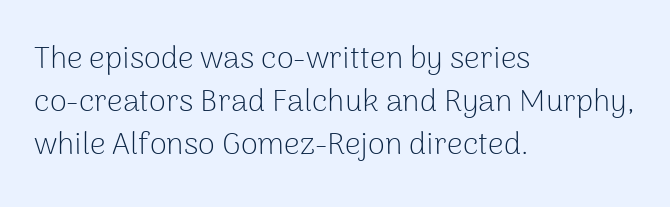
Q: Is the text bold? A: No.
Q: Is the text italic (slanted)? A: No, it is upright.
Q: Is the typeface a serif or a sans-serif typeface? A: Sans-serif.
Q: Is the text underlined? A: No.
Q: How is the paragraph aligned? A: Left-aligned.
Q: Is the spacing between letters normal or unusually wide? A: Normal.
Q: Is the spacing between lines tight, normal or loose? A: Normal.
Q: Width (condensed, normal, or wide)? A: Normal.
Q: Stroke contrast? A: Low.
Q: x-height? A: Medium.
Q: Monospaced? A: No.
